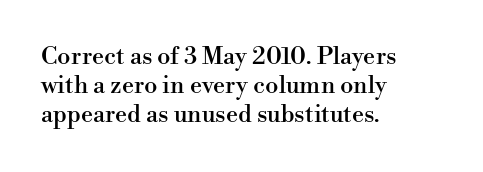
{"italic": "no", "underline": "no", "align": "left", "line_spacing_ratio": 1.21, "letter_spacing": "normal", "letter_spacing_em": 0.0, "glyph_px": 24}
